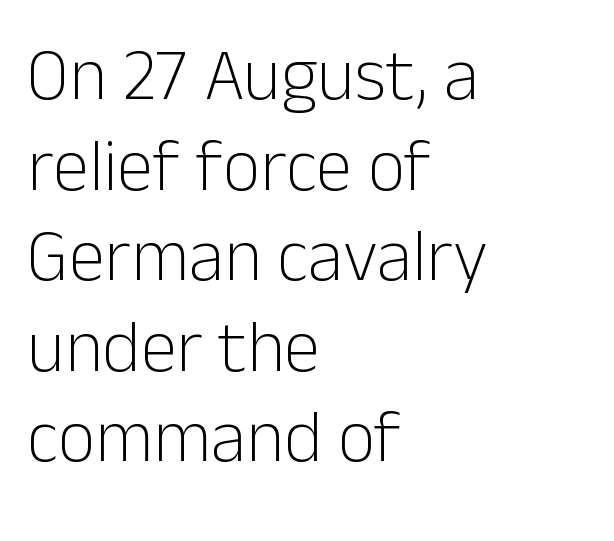
Q: Is the text bold? A: No.
Q: Is the text italic (slanted)? A: No, it is upright.
Q: Is the typeface a serif or a sans-serif typeface? A: Sans-serif.
Q: Is the text underlined? A: No.
Q: How is the paragraph aligned? A: Left-aligned.
Q: Is the spacing between letters normal or unusually wide? A: Normal.
Q: Width (condensed, normal, or wide)? A: Normal.
Q: Stroke contrast? A: Low.
Q: x-height? A: Medium.
Q: Monospaced? A: No.
